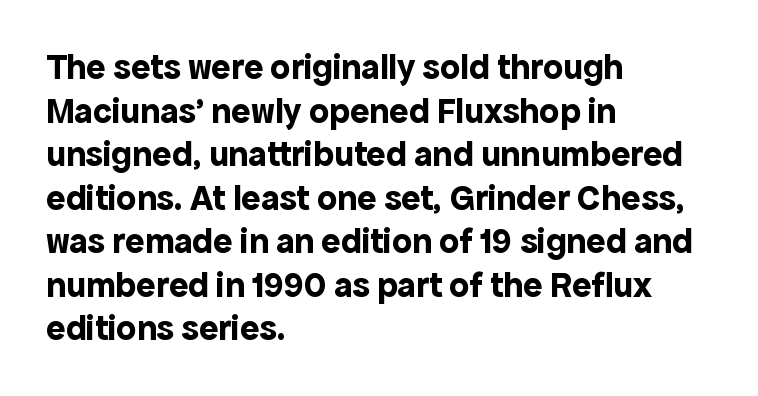
The image shows 36 px bold sans-serif type, upright; set left-aligned, line spacing 1.21x, normal letter spacing, not underlined; a medium x-height.
